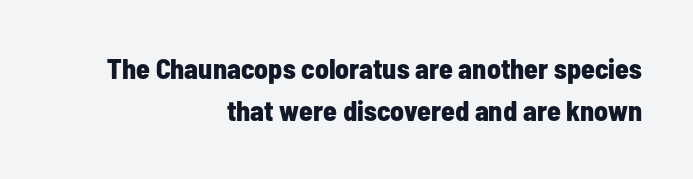
The image shows 28 px bold, condensed sans-serif type, upright; set right-aligned, normal line spacing (1.51x), normal letter spacing, not underlined; low stroke contrast and a medium x-height.
